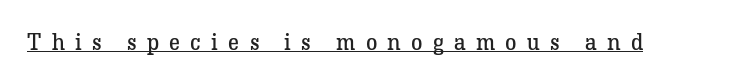
{"italic": "no", "bold": "no", "underline": "yes", "letter_spacing": "wide", "letter_spacing_em": 0.45, "glyph_px": 23}
